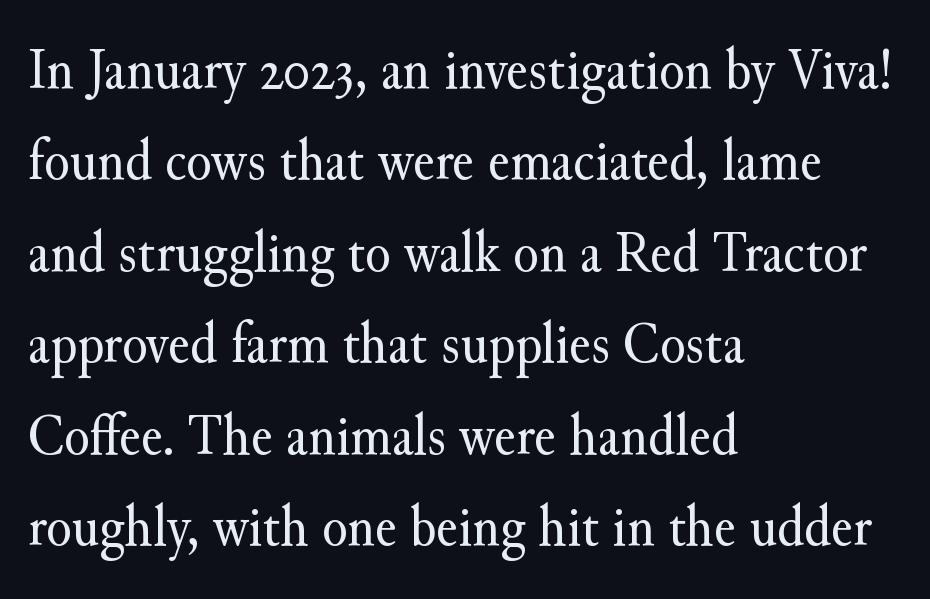
The image shows 59 px regular-weight serif type, upright; set left-aligned, normal line spacing (1.55x), normal letter spacing, not underlined; medium stroke contrast and a small x-height.
